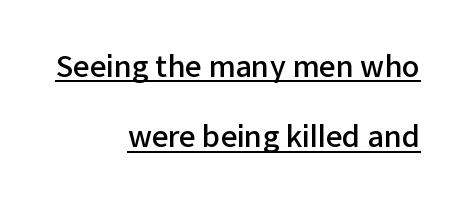
The glyphs in this specimen are sans serif. A fair bit of extra ink — the face is semibold, not bold. The rendered words wear a rule along their underside. This sample has the flowing, uneven cadence of proportional lettering.
